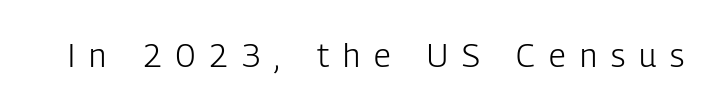
The image shows 32 px light, condensed sans-serif type, upright; set unusually wide letter spacing (+0.44 em), not underlined; low stroke contrast and a medium x-height.
